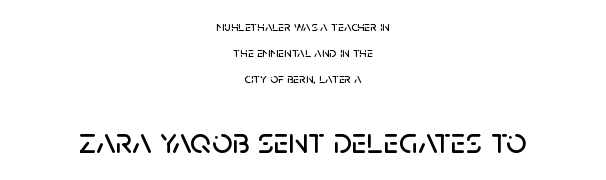
Underlining? Definitely not there. Type size steps up from the first block to the second. This rendering uses center alignment, leaving both contours irregular but symmetric. These lines keep a tight, regular rhythm from letter to letter. The face used here is proportionally spaced, like ordinary book or web type.
